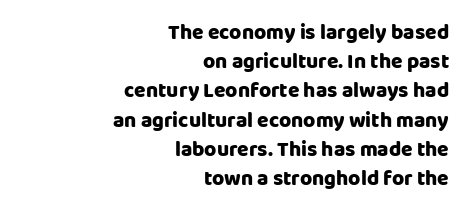
Q: Is the text bold? A: Yes.
Q: Is the text italic (slanted)? A: No, it is upright.
Q: Is the text underlined? A: No.
Q: How is the paragraph aligned? A: Right-aligned.
Q: Is the spacing between letters normal or unusually wide? A: Normal.
Q: Is the spacing between lines tight, normal or loose? A: Normal.
